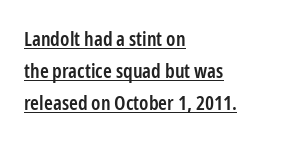
The image shows 20 px text type, upright; set left-aligned, normal line spacing (1.61x), normal letter spacing, underlined.
